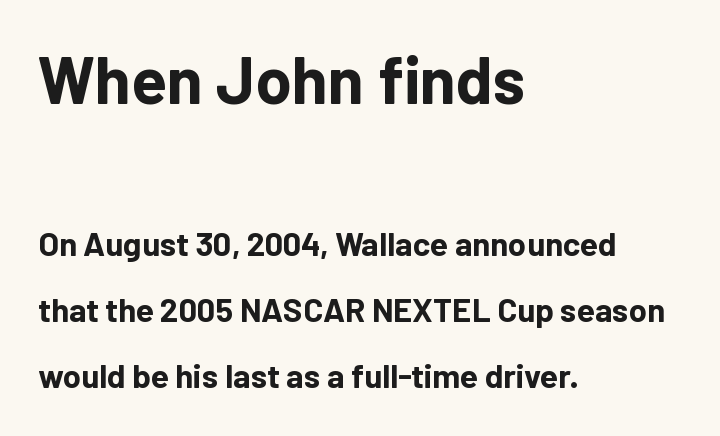
Posture: vertical. The composition opens big and finishes small. Notice the wide empty band between every row — that's loose leading. The passage is arranged the way most books set body copy — flush left. The string is rendered with underlining switched off. The face used here is a sans, in the tradition of grotesques and geometrics.
